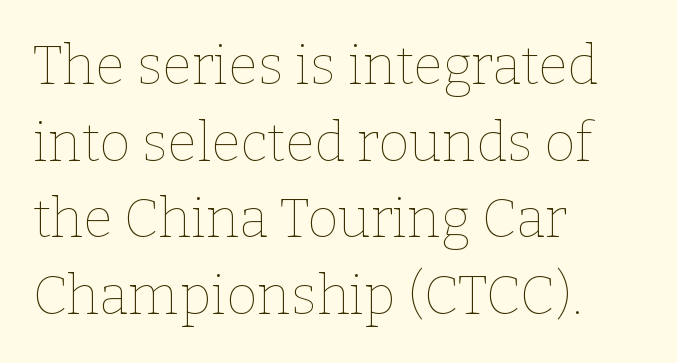
A quiet, ordinary-to-light weight characterises the typeface. Characters follow at the spacing the type designer built in. The gap between lines stays unmarked. Compared with a centered layout, this one pins lines to the left instead.
